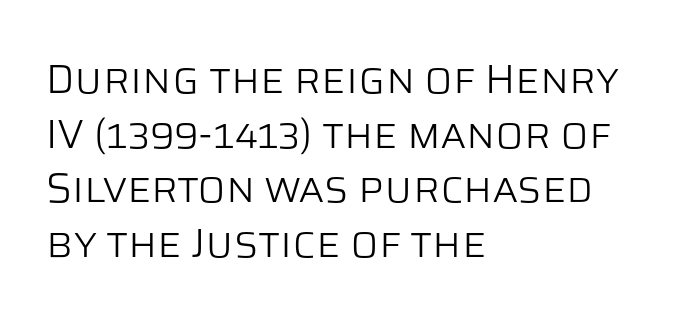
{"serif": "no", "italic": "no", "bold": "no", "weight": "light", "width": "normal", "stroke_contrast": "low", "x_height": "large", "monospaced": "no", "underline": "no", "align": "left", "line_spacing": "normal", "line_spacing_ratio": 1.33, "letter_spacing": "normal", "letter_spacing_em": 0.0, "glyph_px": 41}
